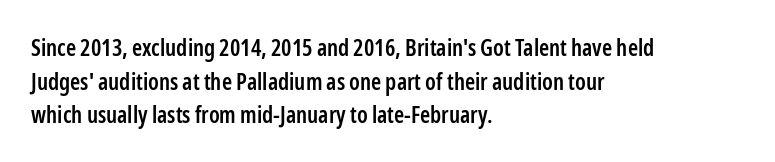
Is there any slant? The stems are plumb. Decoration check: the copy has no underline. Nothing unusual about the tracking: characters are spaced as the font intends. What weight is shown? A semibold, between regular and bold. The setting favours the left margin, as ordinary paragraphs usually do.
